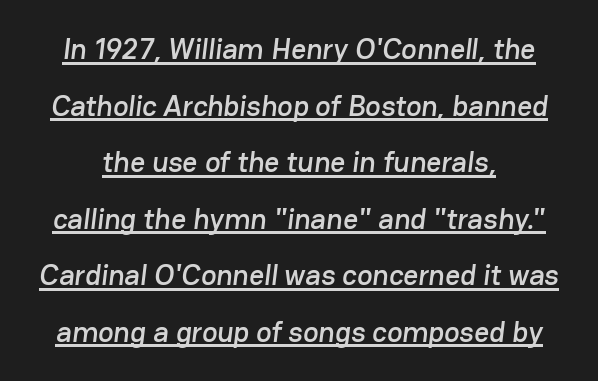
No feet cap the strokes, marking this as sans-serif type. A typesetter would call this proportional, since set widths differ per character. Compared with undecorated copy, this sample adds a rule below the words. These lines keep a tight, regular rhythm from letter to letter. How would I describe the line gaps? Wide and relaxed.
